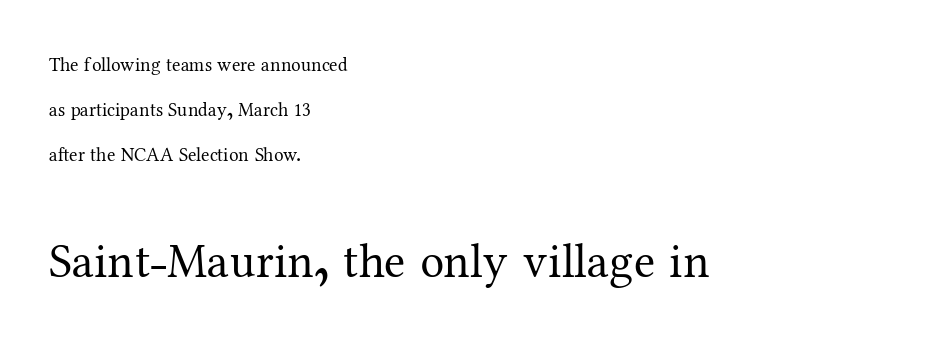
These lines are composed in type with serifs. Compared with a centered layout, this one pins lines to the left instead. The following chunk of copy outweighs the initial chunk in type size. This sample has the flowing, uneven cadence of proportional lettering. The strokes carry an ordinary text weight at most.
